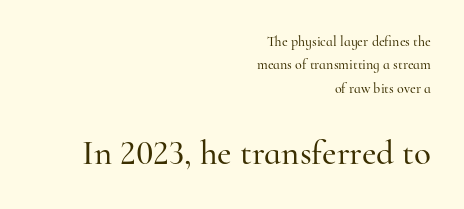
Bigger letters appear in the bottom chunk; the top chunk is reduced. You can tell from the footed stems that serif type was used. Honestly, the row spacing looks completely unremarkable. Is this a fixed-width face? No — the glyphs have proportional, varying widths. No word sits above an underline. The paragraph has a hard right edge and a soft left edge.
